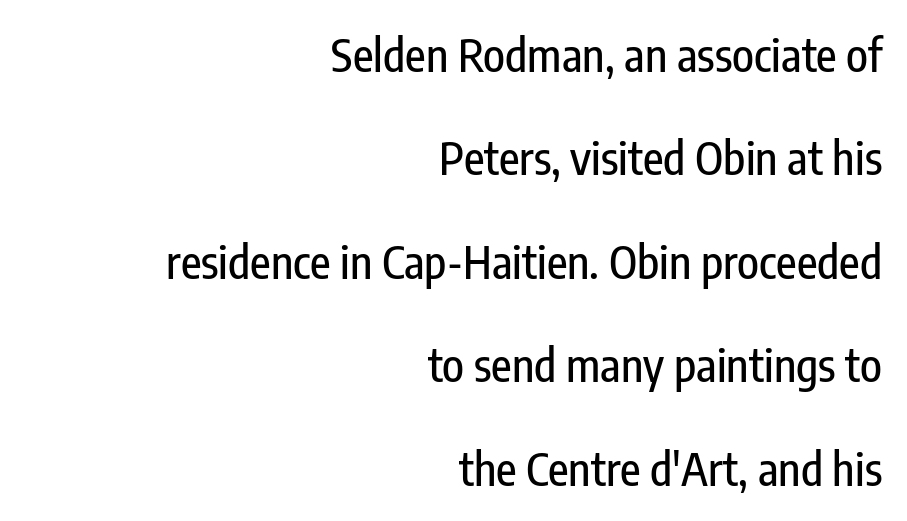
These lines are rendered in a variable-pitch font. Beneath every word, the page is bare. This sample uses a sans-serif face. The passage shown stacks its lines with a broad gap. Posture: vertical. One-word summary of the alignment: right.
